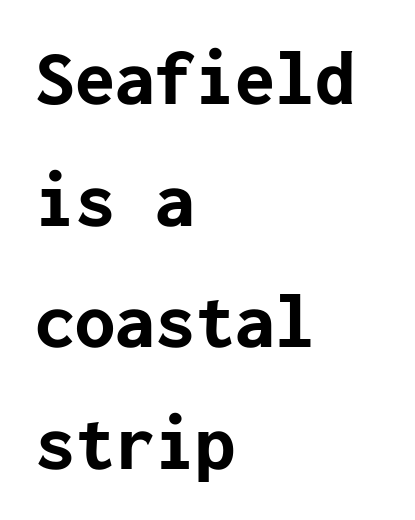
As a designer I'd log this as weight 700, bold. How are the letters spaced? Ordinarily, with no added tracking. A bare baseline throughout the passage. Left-aligned paragraph, ragged on the right. Grotesque or geometric, the face here clearly has no serifs.
